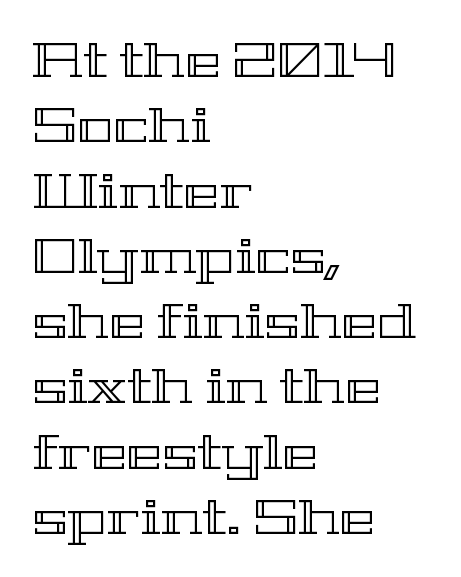
{"italic": "no", "width": "wide", "x_height": "medium", "monospaced": "no", "underline": "no", "align": "left", "line_spacing": "normal", "line_spacing_ratio": 1.36, "letter_spacing": "normal", "letter_spacing_em": 0.0, "glyph_px": 48}
